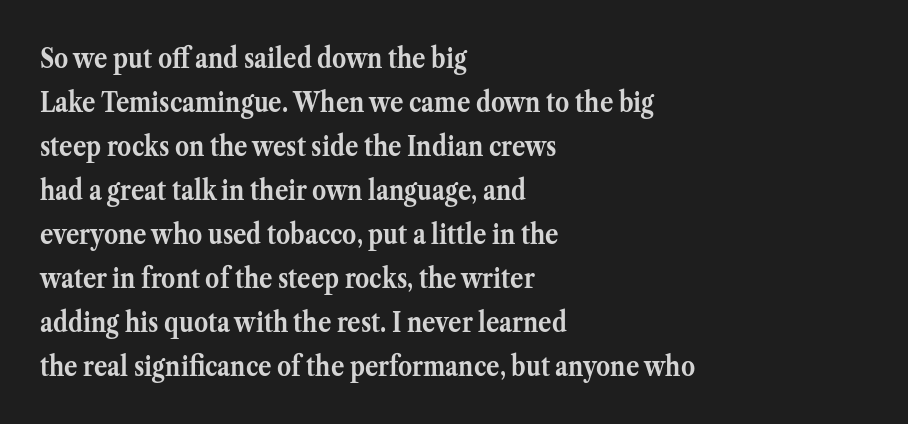
The paragraph has a hard left edge and a soft right edge. Line spacing here is normal. The words here are not underlined. The strokes are fattened all the way to bold. To sum up the face: it has serifs.
